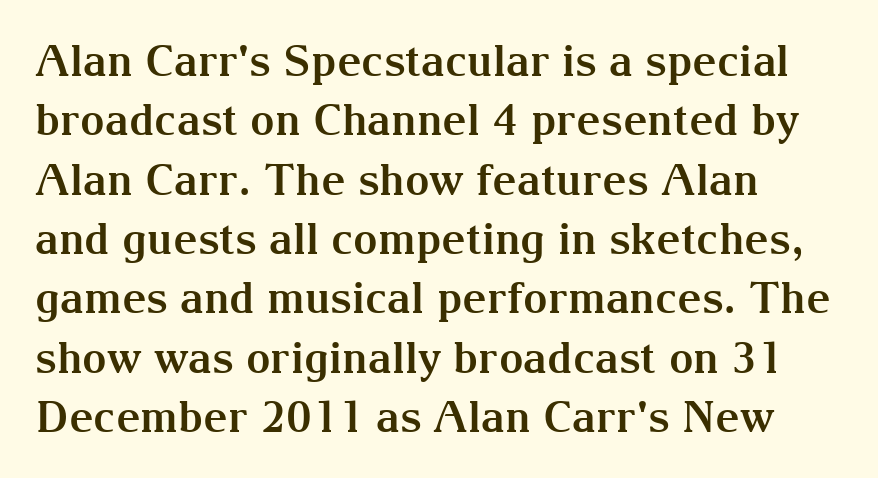
Varying glyph widths throughout — classic text-font behaviour. Clear beneath every line of the passage. These lines were composed using upright roman letters. These lines are set flush left with a ragged right edge. What stands out about the letter spacing? Nothing — it is the standard amount. Serif or sans? Serif — the stroke terminals have little feet.
